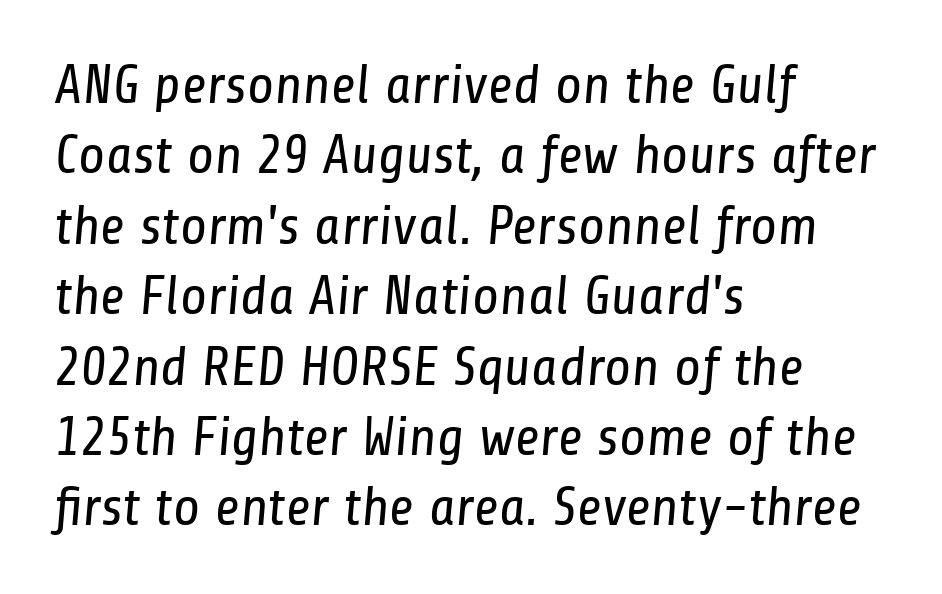
{"serif": "no", "bold": "no", "weight": "regular", "width": "condensed", "stroke_contrast": "low", "x_height": "medium", "monospaced": "no", "underline": "no", "align": "left", "line_spacing": "normal", "line_spacing_ratio": 1.28, "letter_spacing": "normal", "letter_spacing_em": 0.0, "glyph_px": 55}
